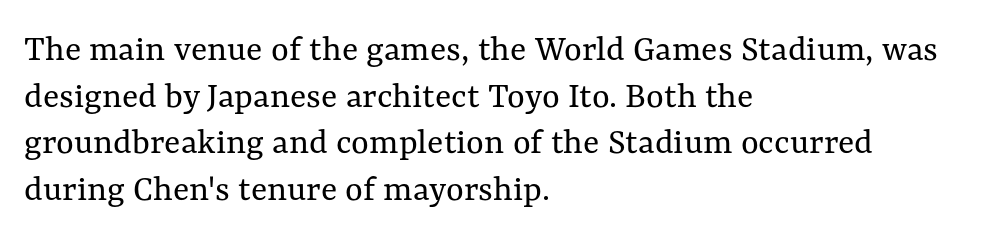
Q: Is the text bold? A: No.
Q: Is the text italic (slanted)? A: No, it is upright.
Q: Is the text underlined? A: No.
Q: How is the paragraph aligned? A: Left-aligned.
Q: Is the spacing between letters normal or unusually wide? A: Normal.
Q: Width (condensed, normal, or wide)? A: Normal.
Q: Stroke contrast? A: Medium.
Q: x-height? A: Medium.
Q: Monospaced? A: No.
